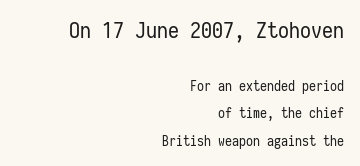
Nobody touched the tracking dial on this one. These lines are set flush right with a ragged left edge. The composition opens big and finishes small. Successive baselines arrive slowly, with a big drop between each. Underlining? Definitely not there. Stems and bowls with no extra thickness — not bold.
